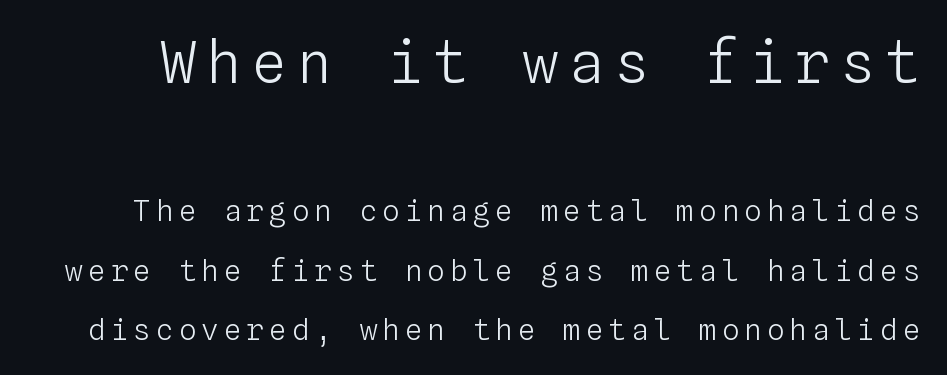
The image shows 58 px light type, upright, monospaced; set loose line spacing (2.06x), not underlined; the first (top) block is 2.0x larger; low stroke contrast and a medium x-height.
